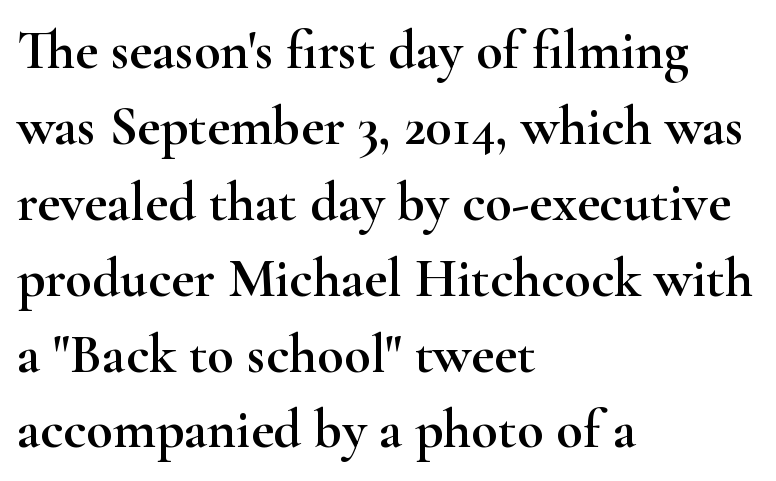
Q: Is the text italic (slanted)? A: No, it is upright.
Q: Is the typeface a serif or a sans-serif typeface? A: Serif.
Q: Is the text underlined? A: No.
Q: How is the paragraph aligned? A: Left-aligned.
Q: Is the spacing between letters normal or unusually wide? A: Normal.
Q: Is the spacing between lines tight, normal or loose? A: Normal.
Q: Width (condensed, normal, or wide)? A: Wide.
Q: Stroke contrast? A: High.
Q: x-height? A: Small.
Q: Monospaced? A: No.
